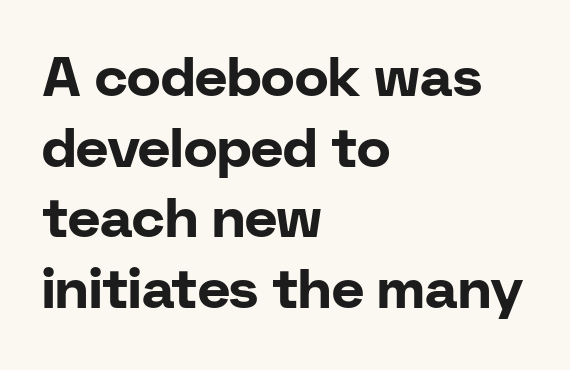
The image shows 56 px bold sans-serif type, upright; set left-aligned, normal line spacing (1.26x), normal letter spacing, not underlined; low stroke contrast and a medium x-height.
